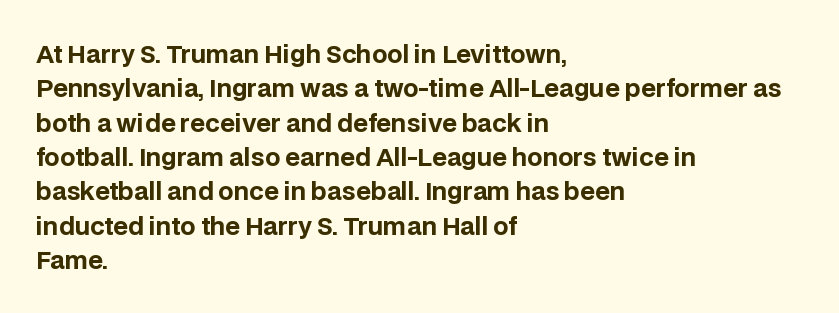
The image shows 24 px bold type, upright; set left-aligned, normal line spacing (1.43x), normal letter spacing, not underlined.
